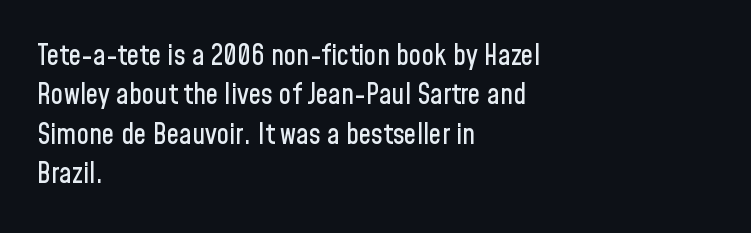
Q: Is the text italic (slanted)? A: No, it is upright.
Q: Is the typeface a serif or a sans-serif typeface? A: Sans-serif.
Q: Is the text underlined? A: No.
Q: How is the paragraph aligned? A: Left-aligned.
Q: Is the spacing between letters normal or unusually wide? A: Normal.
Q: Is the spacing between lines tight, normal or loose? A: Normal.
Q: Width (condensed, normal, or wide)? A: Condensed.
Q: Stroke contrast? A: Low.
Q: x-height? A: Medium.
Q: Monospaced? A: No.
